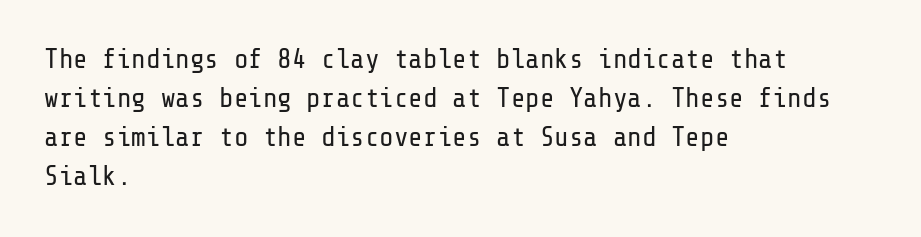
Q: Is the text bold? A: No.
Q: Is the text italic (slanted)? A: No, it is upright.
Q: Is the text underlined? A: No.
Q: How is the paragraph aligned? A: Left-aligned.
Q: Is the spacing between letters normal or unusually wide? A: Normal.
Q: Is the spacing between lines tight, normal or loose? A: Normal.
